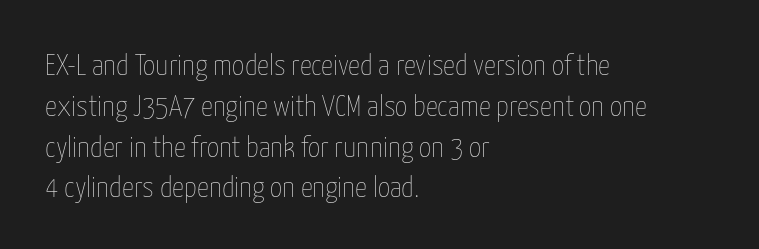
The ragged edge is on the right, which tells us the setting is flush left. Words appear dense and cohesive because spacing is normal. Posture: straight, roman, zero tilt. No heavy texture on the line: the type isn't bold.
